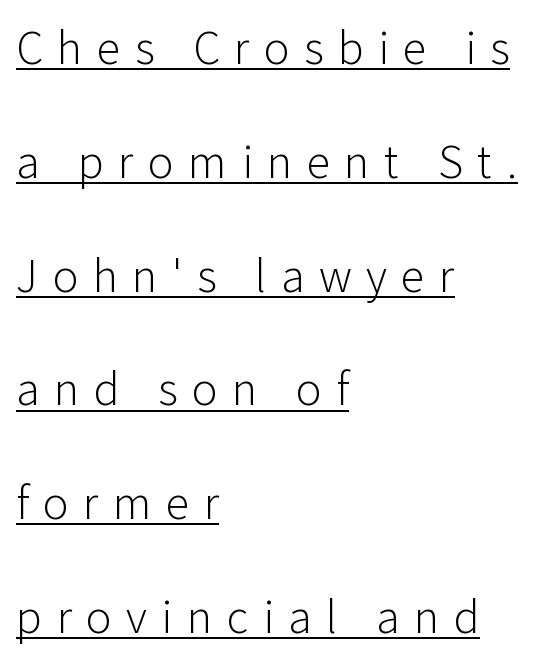
The image shows 48 px light sans-serif type, upright; set left-aligned, loose line spacing (2.37x), unusually wide letter spacing (+0.3 em), underlined; low stroke contrast and a medium x-height.
